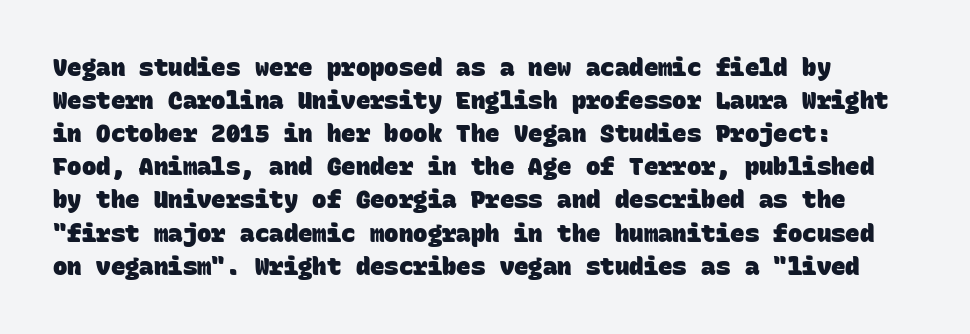
Q: Is the text bold? A: Yes.
Q: Is the text underlined? A: No.
Q: Is the spacing between letters normal or unusually wide? A: Normal.
Q: Is the spacing between lines tight, normal or loose? A: Normal.
